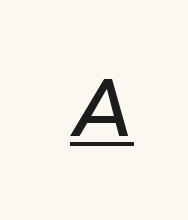
The image shows 80 px semibold type, italic (leaning right); set unusually wide letter spacing (+0.42 em), underlined; low stroke contrast and a medium x-height.
